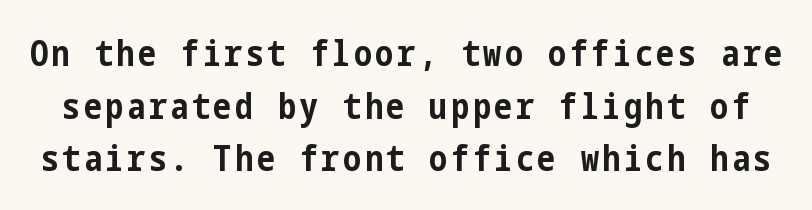
Q: Is the text bold? A: Yes.
Q: Is the text italic (slanted)? A: No, it is upright.
Q: Is the typeface a serif or a sans-serif typeface? A: Sans-serif.
Q: Is the text underlined? A: No.
Q: Is the spacing between lines tight, normal or loose? A: Normal.
Q: Width (condensed, normal, or wide)? A: Condensed.
Q: Stroke contrast? A: Low.
Q: x-height? A: Medium.
